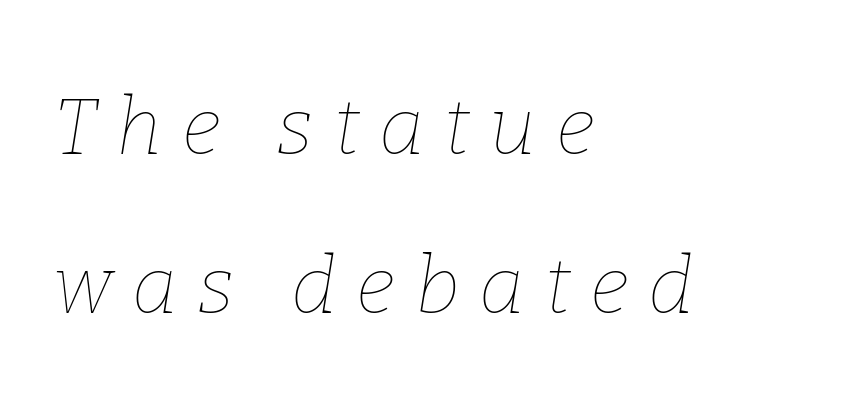
{"italic": "yes", "lean": "right", "slant_degrees": 9, "bold": "no", "weight": "thin", "width": "normal", "stroke_contrast": "low", "x_height": "medium", "monospaced": "no", "underline": "no", "align": "left", "line_spacing": "loose", "line_spacing_ratio": 2.01, "letter_spacing": "wide", "letter_spacing_em": 0.25, "glyph_px": 79}
